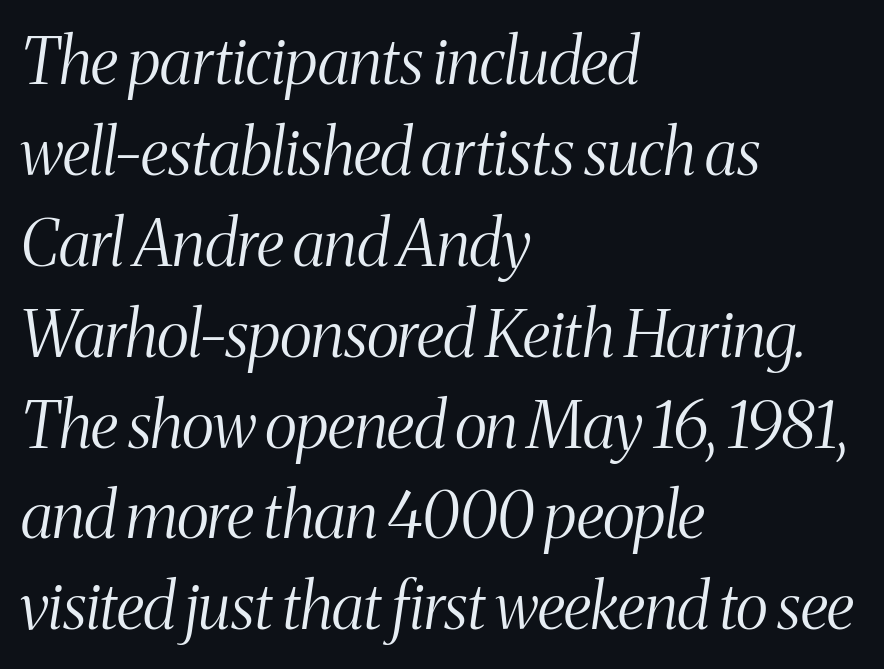
Observe the serifs anchoring each vertical stroke in this sample. The paragraph has a hard left edge and a soft right edge. Regular leading. The specimen omits any rule beneath the text block's lines. Spacing verdict: proportional, widths tailored to each character. The rendering keeps characters at their native spacing.
